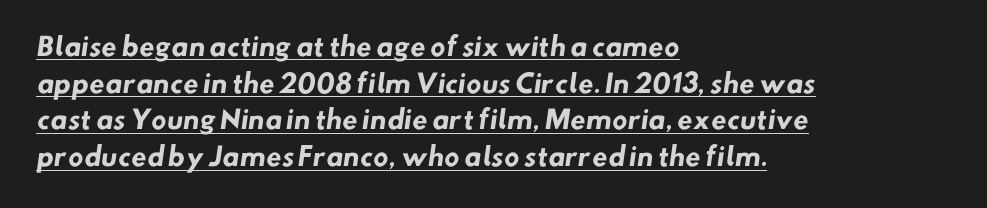
The image shows 25 px bold type; set left-aligned, normal line spacing (1.47x), normal letter spacing, underlined.
